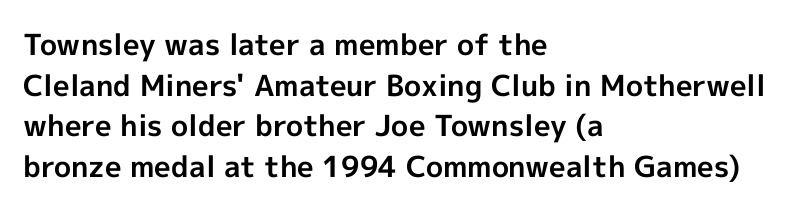
Q: Is the text bold? A: Yes.
Q: Is the text italic (slanted)? A: No, it is upright.
Q: Is the typeface a serif or a sans-serif typeface? A: Sans-serif.
Q: Is the text underlined? A: No.
Q: How is the paragraph aligned? A: Left-aligned.
Q: Is the spacing between letters normal or unusually wide? A: Normal.
Q: Is the spacing between lines tight, normal or loose? A: Normal.
Q: Width (condensed, normal, or wide)? A: Normal.
Q: x-height? A: Medium.
Q: Monospaced? A: No.
